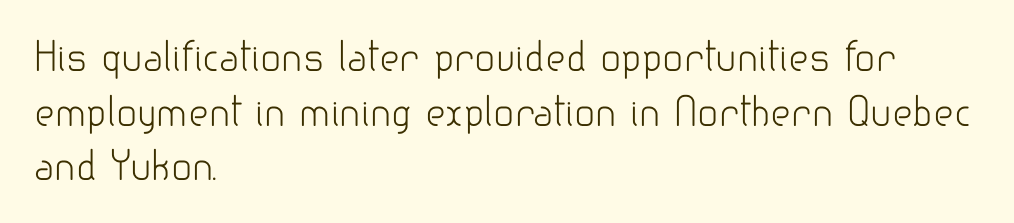
Notice how the passage keeps a crisp vertical edge on the left only. Proportional: the letters do not fall into vertical columns. The block of text has a typical density, with ordinary space between rows. The letterforms sit shoulder to shoulder at normal distance. This rendering features lettering with no underline. Compared with a typical body face, this is equally light or lighter still.
